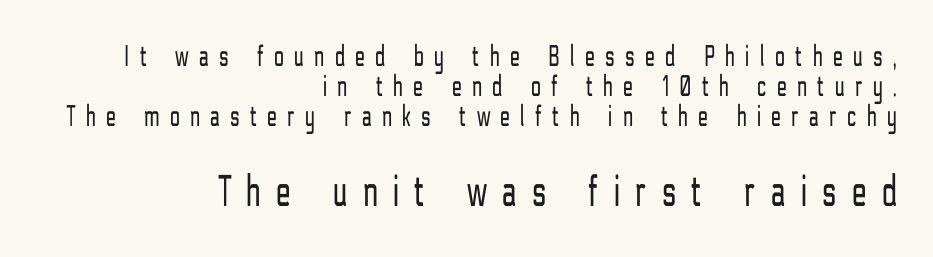
{"serif": "no", "italic": "no", "bold": "no", "weight": "light", "width": "condensed", "stroke_contrast": "low", "x_height": "medium", "monospaced": "no", "underline": "no", "align": "right", "line_spacing": "tight", "line_spacing_ratio": 0.97, "letter_spacing": "wide", "letter_spacing_em": 0.35, "larger_block": "second", "size_ratio": 1.48, "glyph_px": 46}
